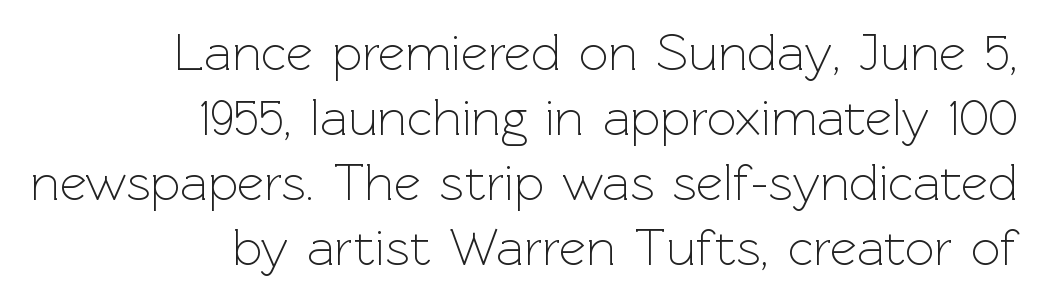
The image shows 52 px light sans-serif type, upright; set right-aligned, normal line spacing (1.25x), normal letter spacing, not underlined; a medium x-height.
